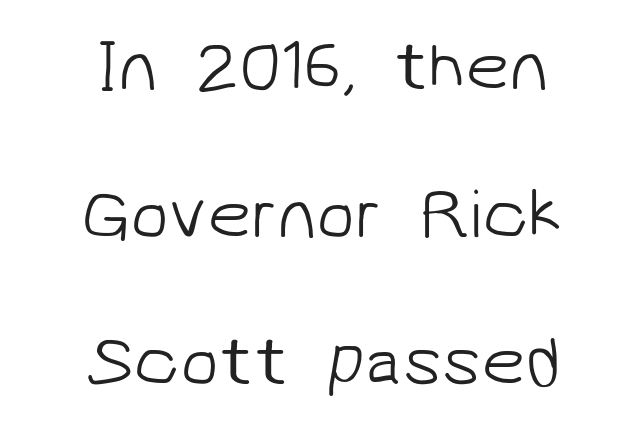
The image shows 70 px light sans-serif type; set centered, loose line spacing (2.11x), normal letter spacing, not underlined; low stroke contrast and a medium x-height.
